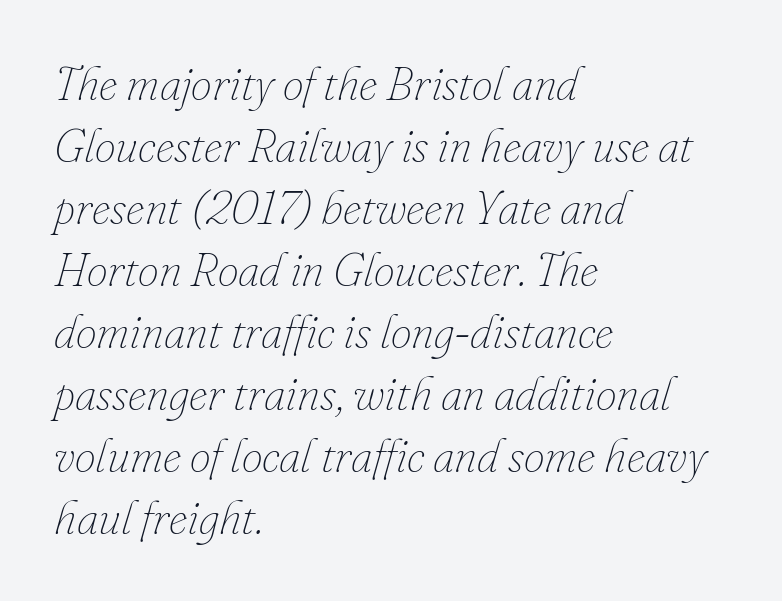
{"italic": "yes", "lean": "right", "slant_degrees": 16, "bold": "no", "weight": "thin", "width": "normal", "stroke_contrast": "low", "x_height": "small", "monospaced": "no", "underline": "no", "align": "left", "line_spacing": "normal", "line_spacing_ratio": 1.32, "letter_spacing": "normal", "letter_spacing_em": 0.0, "glyph_px": 47}
